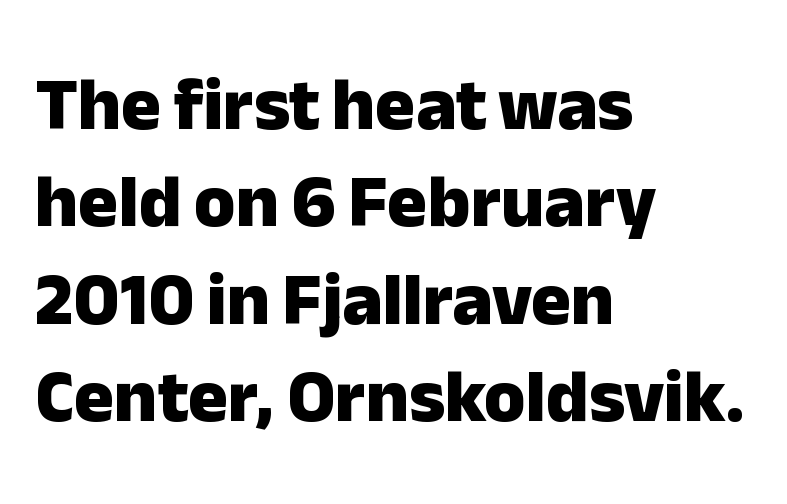
The image shows 75 px heavy sans-serif type, upright; set left-aligned, normal line spacing (1.3x), normal letter spacing, not underlined; low stroke contrast and a medium x-height.
